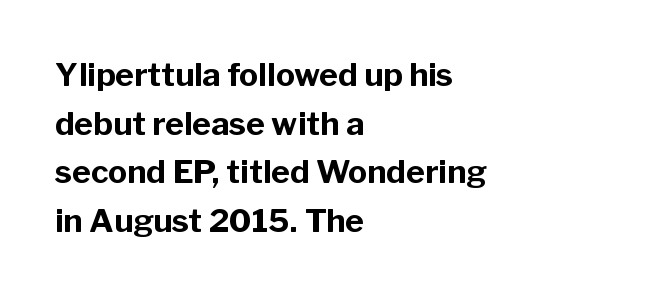
Tracking here is standard; glyphs follow each other at the usual distance. The setting favours the left margin, as ordinary paragraphs usually do. Unmarked baselines from the first word to the last. Posture: vertical. In terms of letterform style, serifs are entirely absent. Think of a printed novel: that variable character pitch is what you see here.
